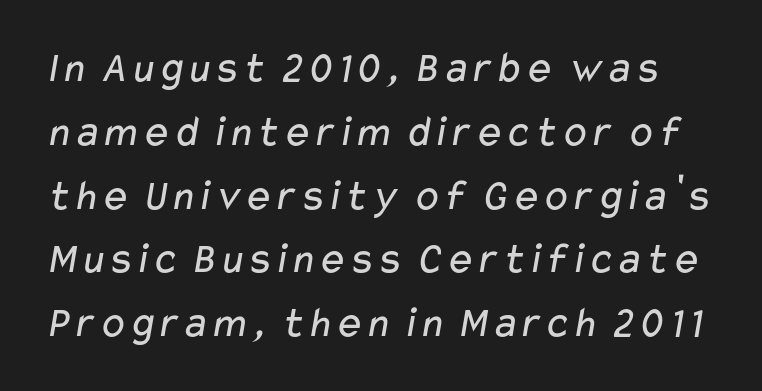
{"serif": "no", "bold": "no", "weight": "regular", "width": "wide", "stroke_contrast": "low", "x_height": "medium", "monospaced": "no", "underline": "no", "line_spacing": "normal", "line_spacing_ratio": 1.45, "letter_spacing": "normal", "letter_spacing_em": 0.0, "glyph_px": 44}
